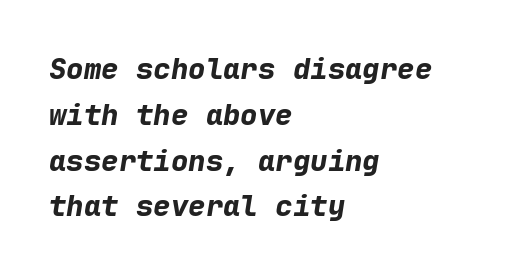
If you drew a ruler down the left edge, every line would touch it. It's the slanting kind of type. This is heavy type, rendered in bold. Beneath every word, the page is bare.
